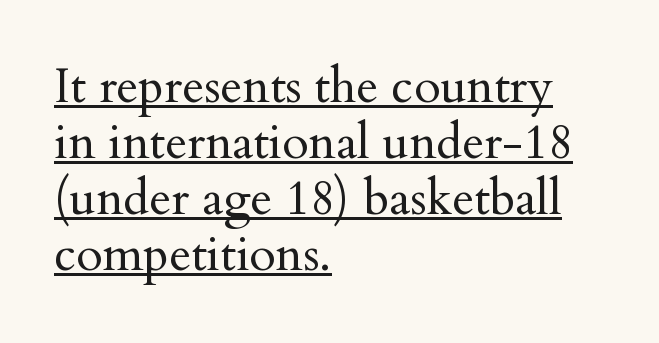
Stems and bowls with no extra thickness — not bold. The passage is arranged the way most books set body copy — flush left. Characters remain perfectly vertical along every line. Classification — serif. You could not count columns in this text — the font is proportionally spaced.
